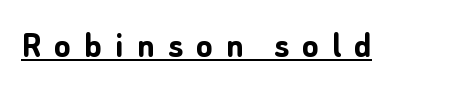
{"serif": "no", "italic": "no", "bold": "yes", "weight": "semibold", "width": "normal", "stroke_contrast": "low", "x_height": "medium", "monospaced": "no", "underline": "yes", "letter_spacing": "wide", "letter_spacing_em": 0.33, "glyph_px": 39}
